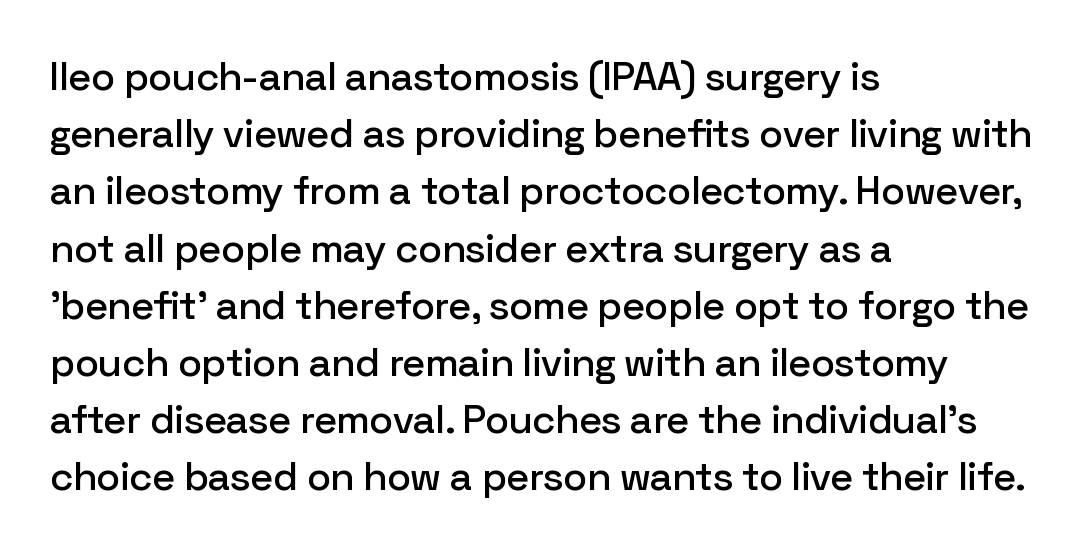
Serifs: no, the terminals of the letterforms are clean. How are the letters spaced? Ordinarily, with no added tracking. One glance says typical: line gaps are just what's usual. Line beginnings align vertically; line endings do not.
